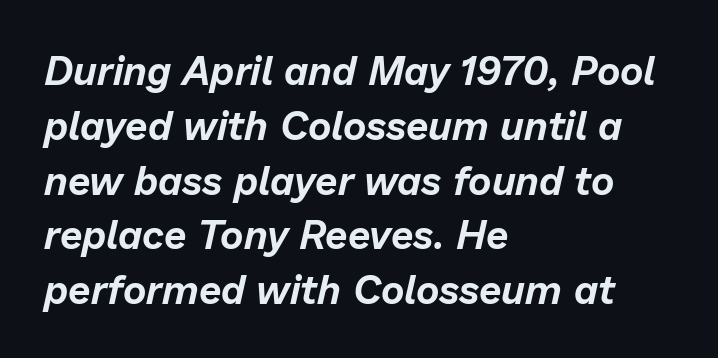
Reading down the column, the eye jumps a familiar distance to each next line. The rendering uses natural spacing where letterforms have individual widths. Descenders are the only things crossing below the line. Inter-character spacing is left at the font's built-in metrics.
